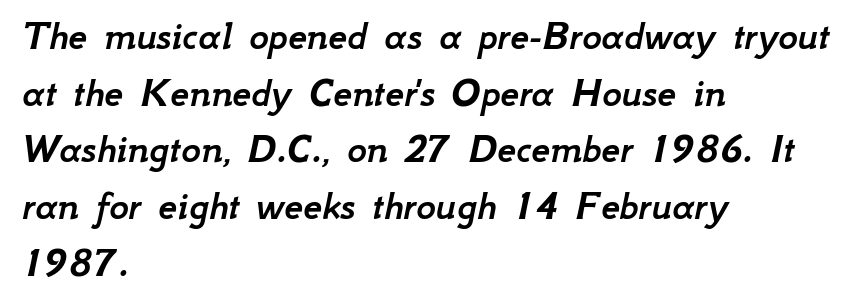
The image shows 42 px text type, italic (leaning right); set left-aligned, normal line spacing (1.35x), normal letter spacing, not underlined; low stroke contrast and a small x-height.
